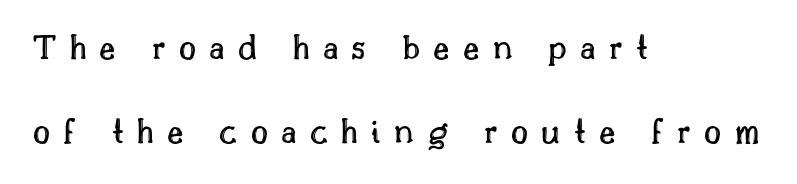
The lines are quadded left. Descenders are the only things crossing below the line. Note the varied advance widths — an 'i' is clearly narrower than an 'm'. The passage shown stacks its lines with a broad gap.
